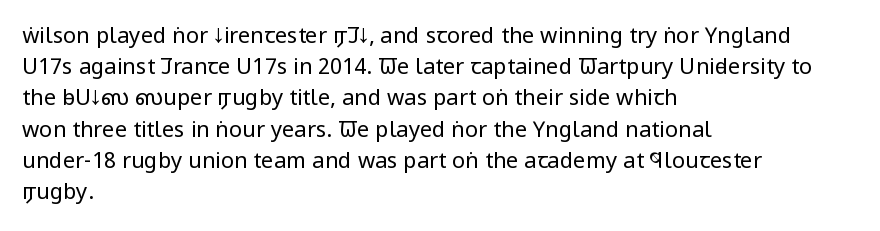
{"italic": "no", "bold": "no", "underline": "no", "align": "left", "line_spacing": "normal", "line_spacing_ratio": 1.42, "letter_spacing": "normal", "letter_spacing_em": 0.0, "glyph_px": 22}
